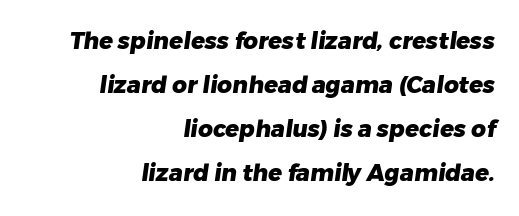
The line-height multiplier appears high, well above default. Each row of text sits above clean, open space. The gaps between neighbouring characters are ordinary and unremarkable. These lines are set flush right with a ragged left edge.
